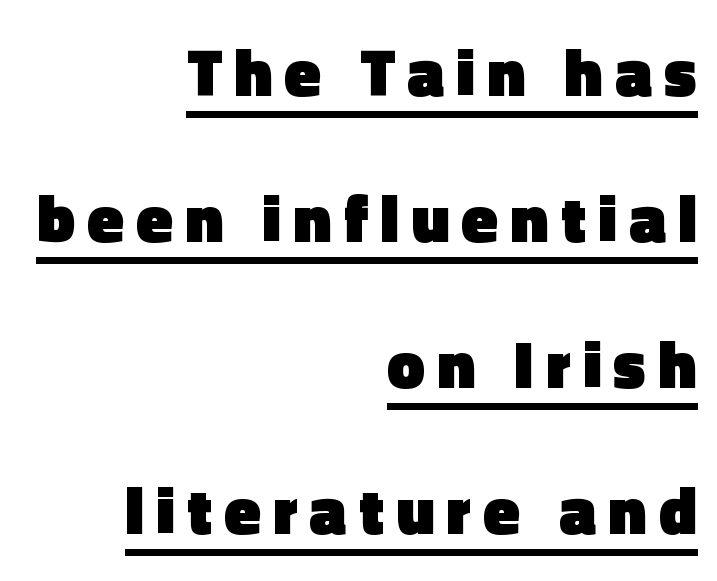
This sample uses a sans-serif face. This sample has the flowing, uneven cadence of proportional lettering. A continuous stroke trails under the words, as in a hyperlink. Unlike italic type, these characters show no tilt at all.
